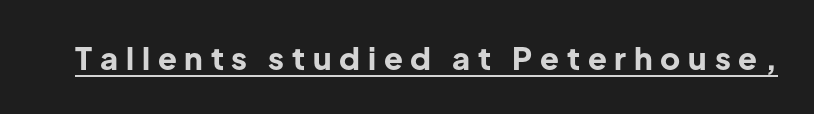
Q: Is the text bold? A: Yes.
Q: Is the text italic (slanted)? A: No, it is upright.
Q: Is the typeface a serif or a sans-serif typeface? A: Sans-serif.
Q: Is the text underlined? A: Yes.
Q: Is the spacing between letters normal or unusually wide? A: Unusually wide.
Q: Width (condensed, normal, or wide)? A: Normal.
Q: Stroke contrast? A: Low.
Q: x-height? A: Medium.
Q: Monospaced? A: No.
